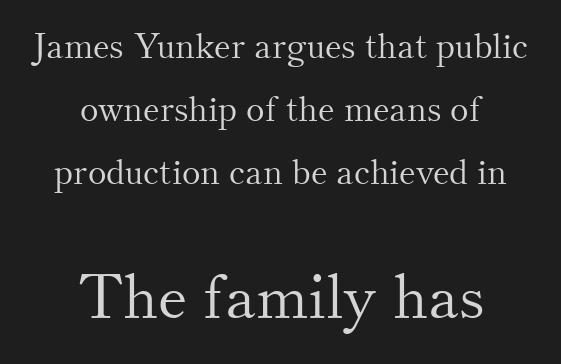
Q: Is the text bold? A: No.
Q: Is the text italic (slanted)? A: No, it is upright.
Q: Is the typeface a serif or a sans-serif typeface? A: Serif.
Q: Is the text underlined? A: No.
Q: How is the paragraph aligned? A: Centered.
Q: Is the spacing between letters normal or unusually wide? A: Normal.
Q: Which block of text is set in a larger size, the first (top) or the second (bottom)? A: The second (bottom) one.
Q: Width (condensed, normal, or wide)? A: Normal.
Q: Stroke contrast? A: Medium.
Q: x-height? A: Small.
Q: Monospaced? A: No.
